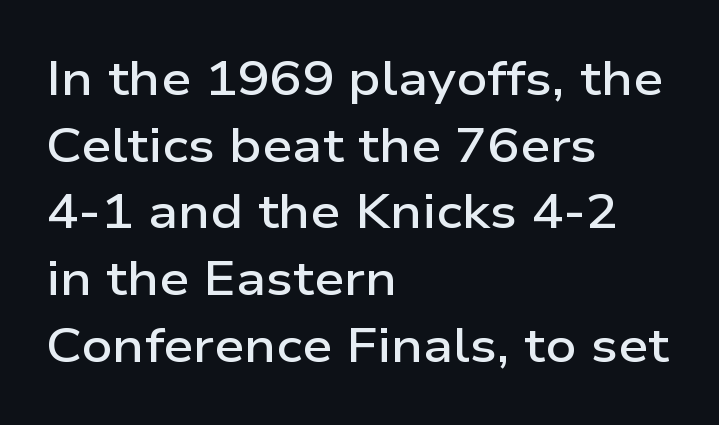
Default kerning and tracking; the words read as compact shapes. Typographically, this falls in the sans-serif category. Slightly chunky letters — semibold, I'd say, not full bold. Note the varied advance widths — an 'i' is clearly narrower than an 'm'.
